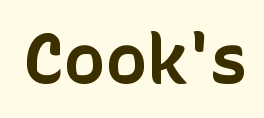
{"serif": "no", "italic": "no", "bold": "yes", "weight": "bold", "width": "normal", "stroke_contrast": "low", "x_height": "medium", "monospaced": "no", "underline": "no", "letter_spacing": "normal", "letter_spacing_em": 0.0, "glyph_px": 69}
